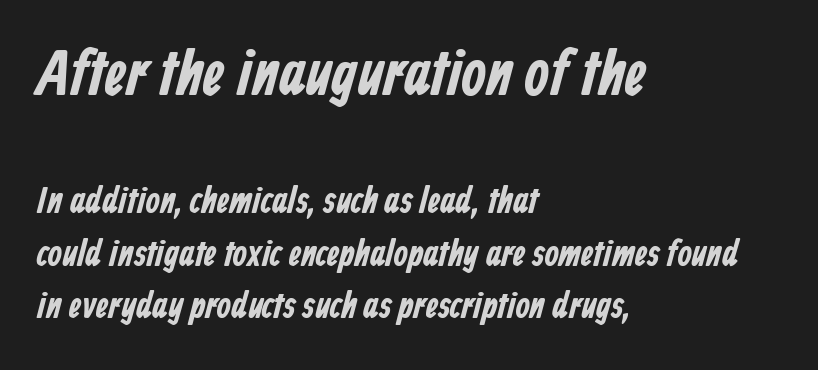
{"serif": "no", "bold": "yes", "weight": "bold", "width": "condensed", "stroke_contrast": "low", "x_height": "medium", "monospaced": "no", "underline": "no", "align": "left", "line_spacing": "normal", "line_spacing_ratio": 1.42, "letter_spacing": "normal", "letter_spacing_em": 0.0, "larger_block": "first", "size_ratio": 1.73, "glyph_px": 64}
